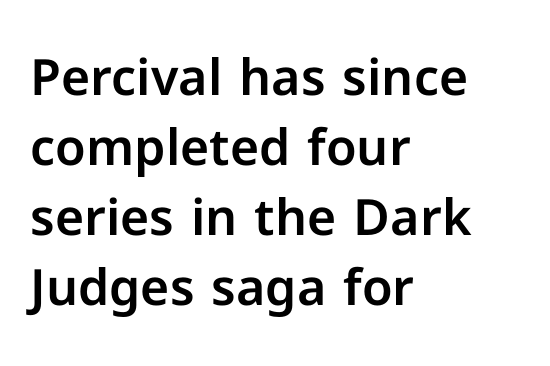
Q: Is the text italic (slanted)? A: No, it is upright.
Q: Is the typeface a serif or a sans-serif typeface? A: Sans-serif.
Q: Is the text underlined? A: No.
Q: How is the paragraph aligned? A: Left-aligned.
Q: Is the spacing between letters normal or unusually wide? A: Normal.
Q: Is the spacing between lines tight, normal or loose? A: Normal.
Q: Width (condensed, normal, or wide)? A: Normal.
Q: Stroke contrast? A: Low.
Q: x-height? A: Medium.
Q: Monospaced? A: No.
